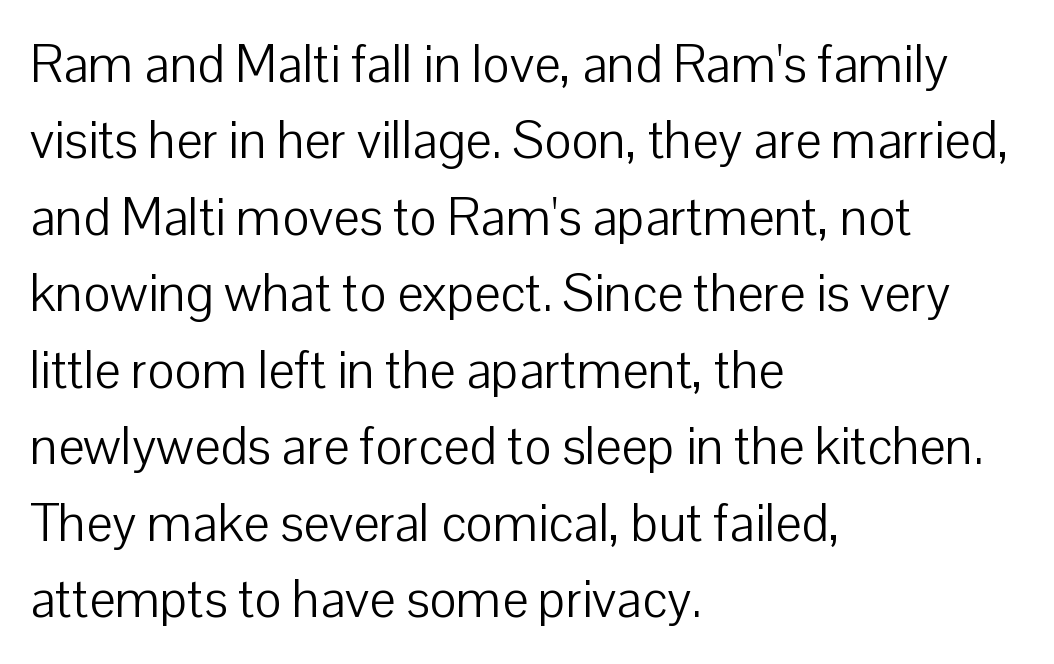
The image shows 52 px light sans-serif type, upright; set left-aligned, normal line spacing (1.47x), normal letter spacing, not underlined; low stroke contrast and a medium x-height.
